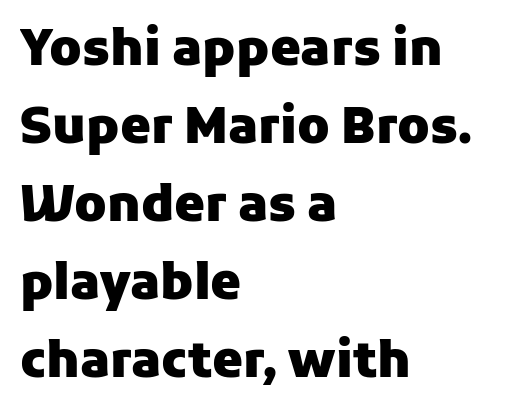
{"serif": "no", "italic": "no", "bold": "yes", "weight": "heavy", "width": "normal", "stroke_contrast": "low", "x_height": "medium", "monospaced": "no", "underline": "no", "align": "left", "line_spacing": "normal", "line_spacing_ratio": 1.59, "letter_spacing": "normal", "letter_spacing_em": 0.0, "glyph_px": 49}
